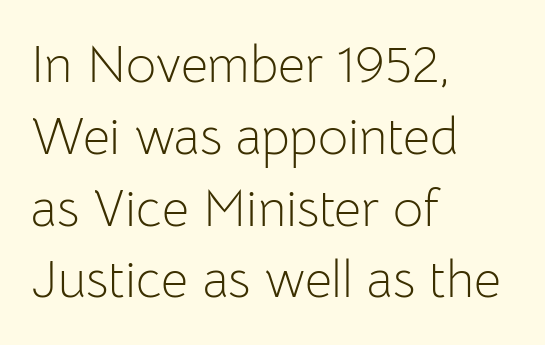
The image shows 52 px light sans-serif type, upright; set left-aligned, normal line spacing (1.38x), normal letter spacing, not underlined; low stroke contrast and a medium x-height.
